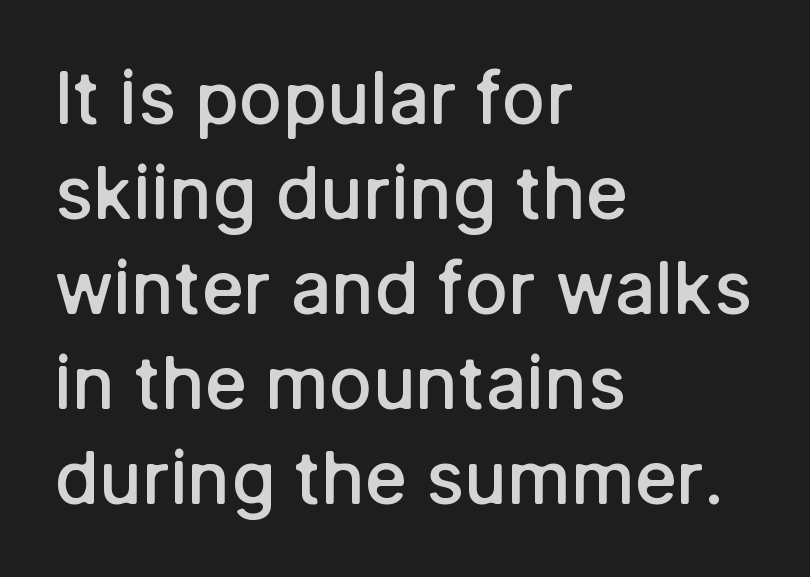
Q: Is the text bold? A: Semi-bold.
Q: Is the text italic (slanted)? A: No, it is upright.
Q: Is the typeface a serif or a sans-serif typeface? A: Sans-serif.
Q: Is the text underlined? A: No.
Q: How is the paragraph aligned? A: Left-aligned.
Q: Is the spacing between letters normal or unusually wide? A: Normal.
Q: Is the spacing between lines tight, normal or loose? A: Normal.
Q: Width (condensed, normal, or wide)? A: Normal.
Q: Stroke contrast? A: Low.
Q: x-height? A: Medium.
Q: Monospaced? A: No.
